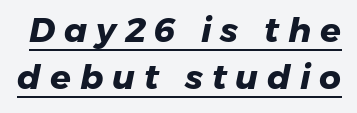
Q: Is the text bold? A: Yes.
Q: Is the typeface a serif or a sans-serif typeface? A: Sans-serif.
Q: Is the text underlined? A: Yes.
Q: Is the spacing between letters normal or unusually wide? A: Unusually wide.
Q: Is the spacing between lines tight, normal or loose? A: Normal.
Q: Width (condensed, normal, or wide)? A: Normal.
Q: Stroke contrast? A: Low.
Q: x-height? A: Medium.
Q: Monospaced? A: No.
